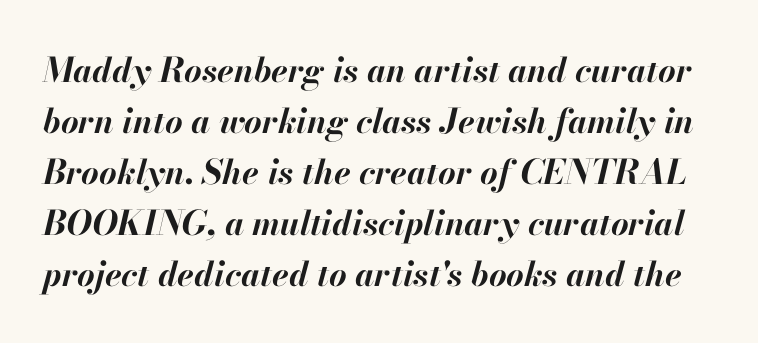
Q: Is the text bold? A: Yes.
Q: Is the text italic (slanted)? A: Yes, it leans right by about 13 degrees.
Q: Is the text underlined? A: No.
Q: Is the spacing between letters normal or unusually wide? A: Normal.
Q: Is the spacing between lines tight, normal or loose? A: Normal.
Q: Width (condensed, normal, or wide)? A: Normal.
Q: Stroke contrast? A: High.
Q: x-height? A: Small.
Q: Monospaced? A: No.
